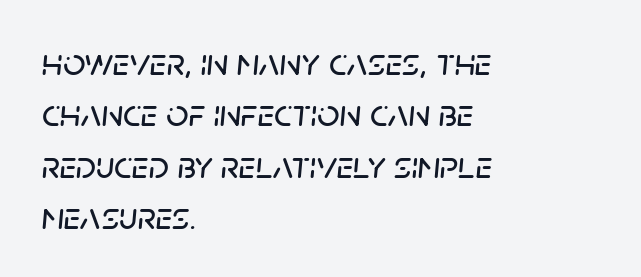
Beneath every word, the page is bare. Does the lettering tilt? It does — this is italic. Nothing unusual about the tracking: characters are spaced as the font intends. Spacing verdict: proportional, widths tailored to each character. Interline gaps are of average width in this sample. Alignment: flush left.
